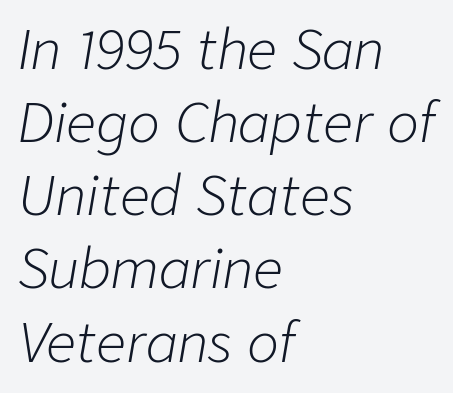
{"italic": "yes", "lean": "right", "slant_degrees": 9, "bold": "no", "weight": "light", "width": "normal", "stroke_contrast": "low", "x_height": "medium", "monospaced": "no", "underline": "no", "align": "left", "line_spacing": "normal", "line_spacing_ratio": 1.38, "letter_spacing": "normal", "letter_spacing_em": 0.0, "glyph_px": 53}
